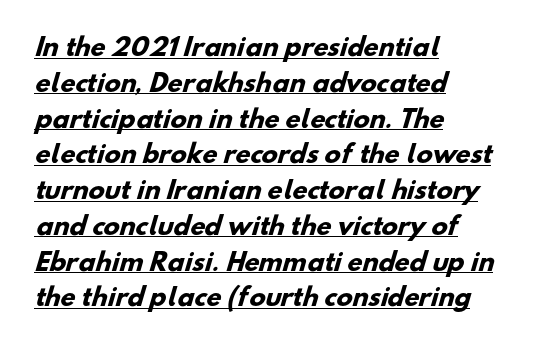
The image shows 24 px bold type; set left-aligned, normal line spacing (1.49x), normal letter spacing, underlined.
